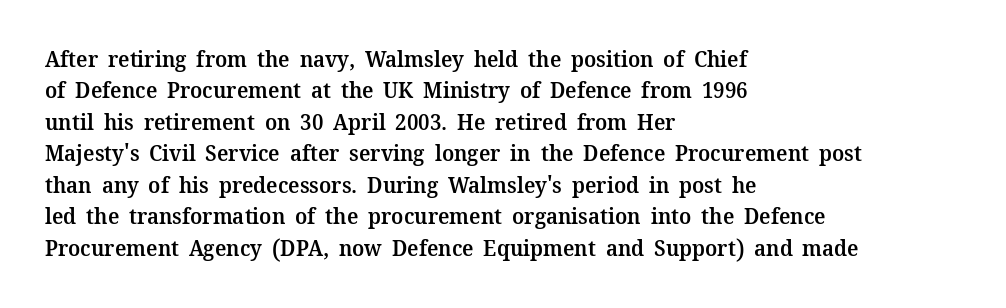
The image shows 22 px text type, upright; set left-aligned, normal line spacing (1.43x), normal letter spacing, not underlined.
